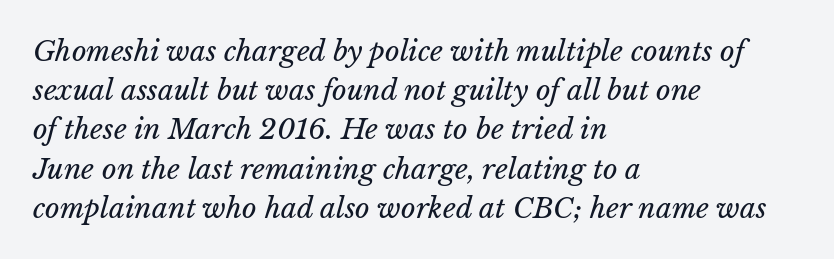
Weight class: somewhere from thin through regular. This sample is left-justified, so line endings fall wherever the words run out. These lines keep a tight, regular rhythm from letter to letter. The specimen omits any rule beneath the text block's lines.
